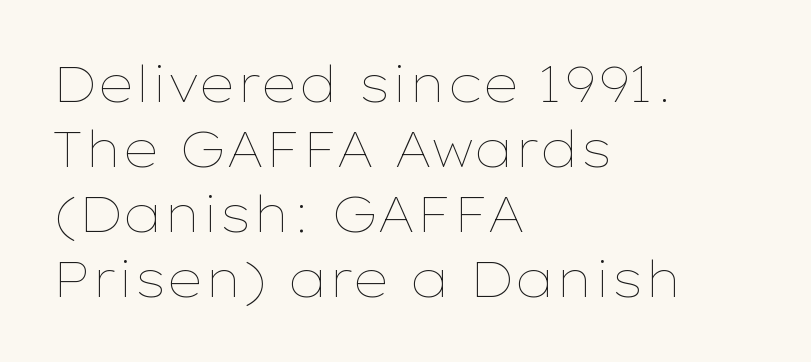
{"italic": "no", "bold": "no", "weight": "thin", "width": "wide", "stroke_contrast": "low", "x_height": "medium", "monospaced": "no", "underline": "no", "align": "left", "line_spacing": "normal", "line_spacing_ratio": 1.3, "letter_spacing": "normal", "letter_spacing_em": 0.0, "glyph_px": 50}
